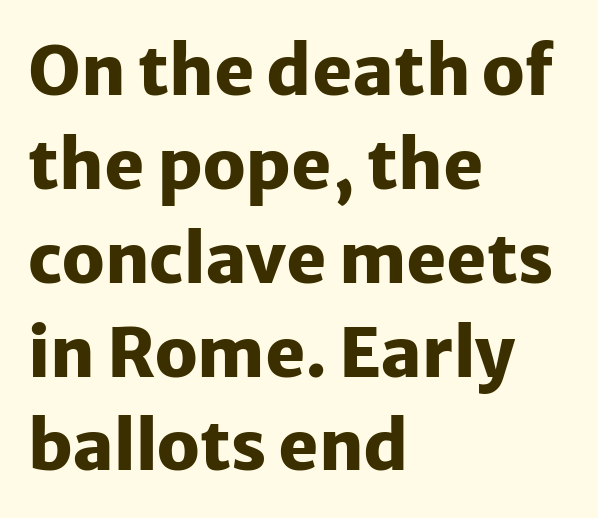
The axis of the letterforms is exactly vertical. The ragged edge is on the right, which tells us the setting is flush left. Compared with an ordinary text face, these strokes are far heavier — a full bold. Character widths vary here, with narrow letters taking less room than wide ones. Does extra space separate the letters? No, they use regular spacing.
